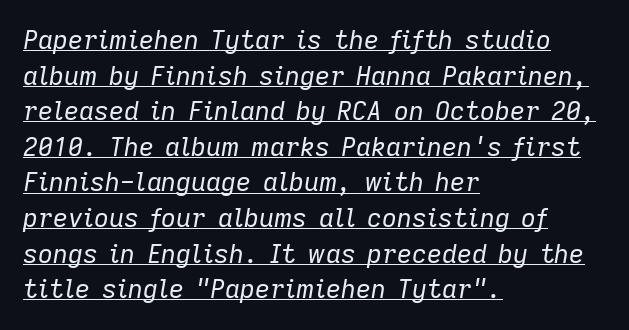
Q: Is the text bold? A: No.
Q: Is the text italic (slanted)? A: Yes, it leans right by about 9 degrees.
Q: Is the text underlined? A: Yes.
Q: How is the paragraph aligned? A: Left-aligned.
Q: Is the spacing between letters normal or unusually wide? A: Normal.
Q: Is the spacing between lines tight, normal or loose? A: Normal.
